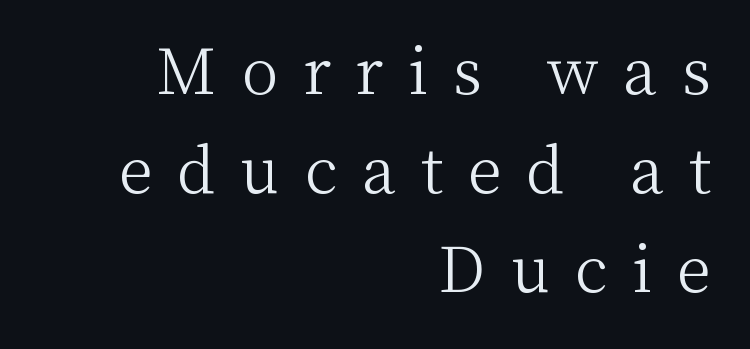
{"serif": "yes", "italic": "no", "bold": "no", "weight": "light", "width": "normal", "stroke_contrast": "medium", "x_height": "medium", "monospaced": "no", "underline": "no", "align": "right", "line_spacing": "normal", "line_spacing_ratio": 1.6, "letter_spacing": "wide", "letter_spacing_em": 0.4, "glyph_px": 62}
